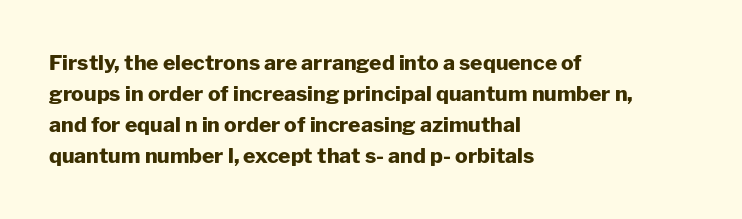
These lines keep a tight, regular rhythm from letter to letter. The typesetting leans heavy: a genuine bold. Line beginnings align vertically; line endings do not. If you drew a line through each stem, it would be perfectly vertical. Letters rest on an invisible, unmarked baseline.
